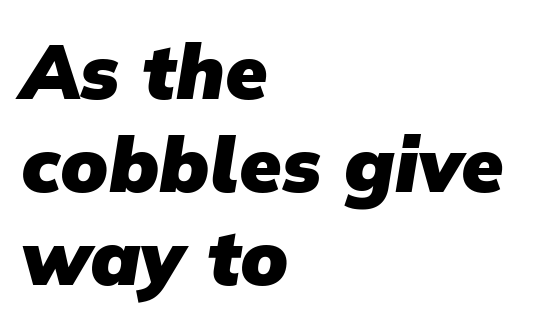
Q: Is the text bold? A: Yes.
Q: Is the typeface a serif or a sans-serif typeface? A: Sans-serif.
Q: Is the text underlined? A: No.
Q: How is the paragraph aligned? A: Left-aligned.
Q: Is the spacing between letters normal or unusually wide? A: Normal.
Q: Width (condensed, normal, or wide)? A: Normal.
Q: Stroke contrast? A: Low.
Q: x-height? A: Medium.
Q: Monospaced? A: No.
